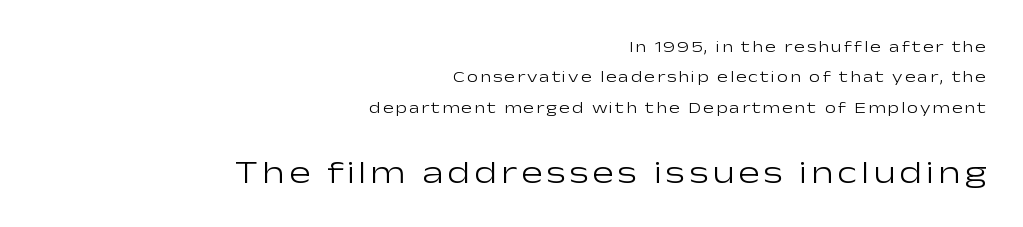
The image shows 32 px light, wide sans-serif type, upright; set right-aligned, loose line spacing (1.9x), not underlined; the second (bottom) block is 2.0x larger; low stroke contrast and a medium x-height.
